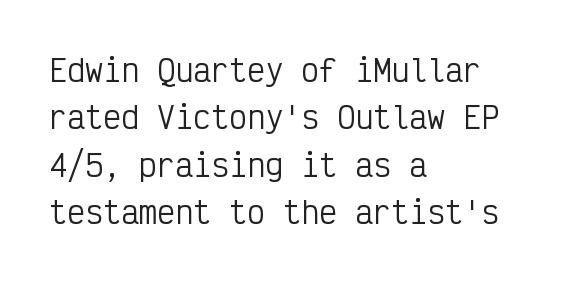
{"serif": "no", "italic": "no", "bold": "no", "weight": "regular", "width": "condensed", "stroke_contrast": "low", "x_height": "medium", "monospaced": "yes", "underline": "no", "align": "left", "line_spacing": "normal", "line_spacing_ratio": 1.58, "letter_spacing": "normal", "letter_spacing_em": 0.0, "glyph_px": 30}
